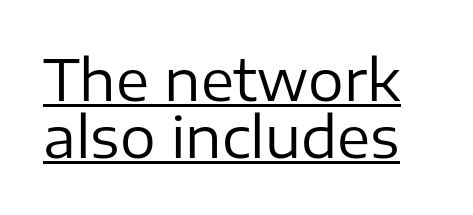
{"serif": "no", "italic": "no", "bold": "no", "weight": "regular", "width": "normal", "stroke_contrast": "low", "x_height": "medium", "monospaced": "no", "underline": "yes", "line_spacing": "tight", "line_spacing_ratio": 1.02, "letter_spacing": "normal", "letter_spacing_em": 0.0, "glyph_px": 56}
